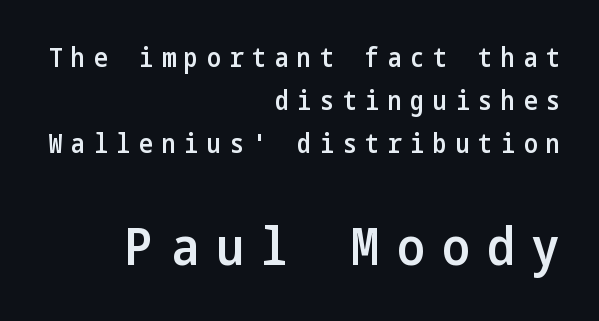
The image shows 52 px semibold, condensed sans-serif type, upright; set right-aligned, normal line spacing (1.65x), unusually wide letter spacing (+0.34 em), not underlined; the second (bottom) block is 2.0x larger; low stroke contrast and a medium x-height.
